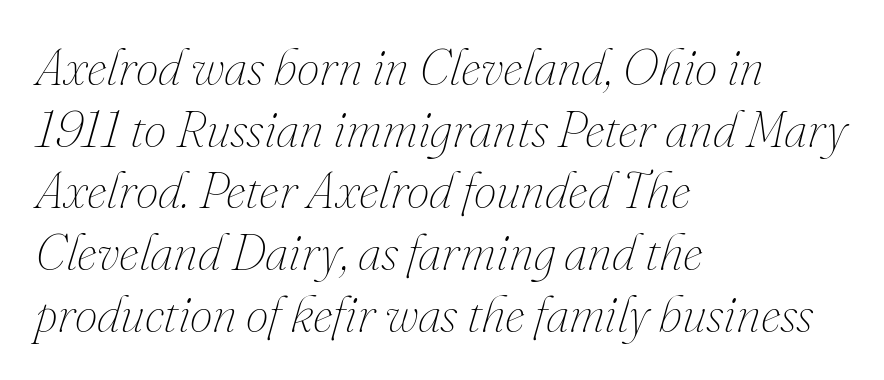
The image shows 51 px thin type, italic (leaning right); set left-aligned, line spacing 1.21x, normal letter spacing, not underlined; medium stroke contrast and a small x-height.
